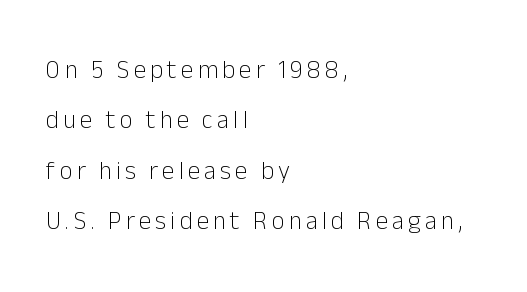
The image shows 25 px text type, upright; set left-aligned, loose line spacing (2.02x), not underlined.
